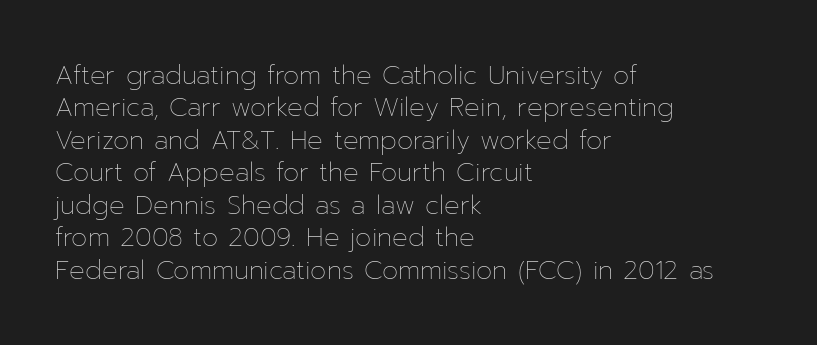
{"italic": "no", "bold": "no", "underline": "no", "align": "left", "line_spacing": "normal", "line_spacing_ratio": 1.25, "letter_spacing": "normal", "letter_spacing_em": 0.0, "glyph_px": 26}
